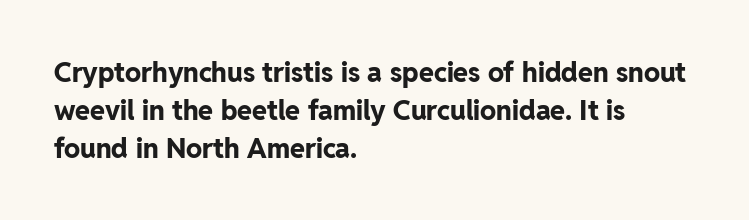
Q: Is the text bold? A: Yes.
Q: Is the text italic (slanted)? A: No, it is upright.
Q: Is the text underlined? A: No.
Q: How is the paragraph aligned? A: Left-aligned.
Q: Is the spacing between letters normal or unusually wide? A: Normal.
Q: Is the spacing between lines tight, normal or loose? A: Normal.
